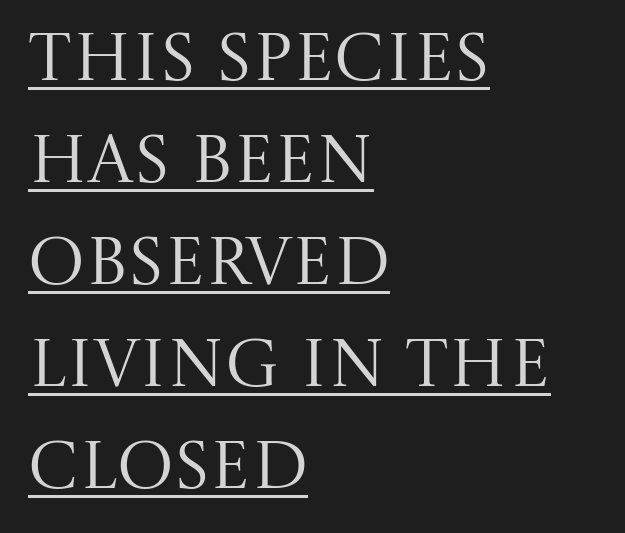
{"serif": "yes", "italic": "no", "bold": "no", "weight": "regular", "width": "normal", "stroke_contrast": "medium", "x_height": "large", "monospaced": "no", "underline": "yes", "align": "left", "line_spacing": "normal", "line_spacing_ratio": 1.5, "letter_spacing": "normal", "letter_spacing_em": 0.0, "glyph_px": 68}
